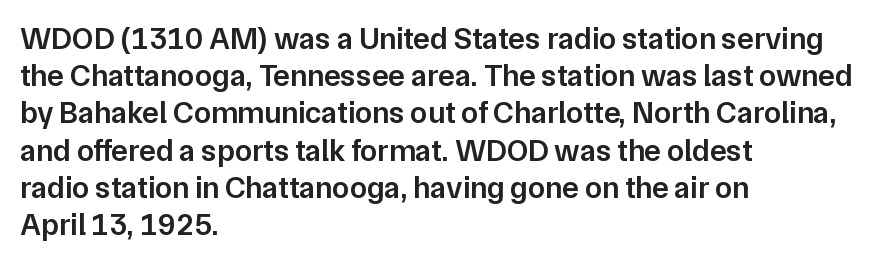
Q: Is the text bold? A: Semi-bold.
Q: Is the text italic (slanted)? A: No, it is upright.
Q: Is the typeface a serif or a sans-serif typeface? A: Sans-serif.
Q: Is the text underlined? A: No.
Q: How is the paragraph aligned? A: Left-aligned.
Q: Is the spacing between letters normal or unusually wide? A: Normal.
Q: Width (condensed, normal, or wide)? A: Normal.
Q: Stroke contrast? A: Low.
Q: x-height? A: Medium.
Q: Monospaced? A: No.
